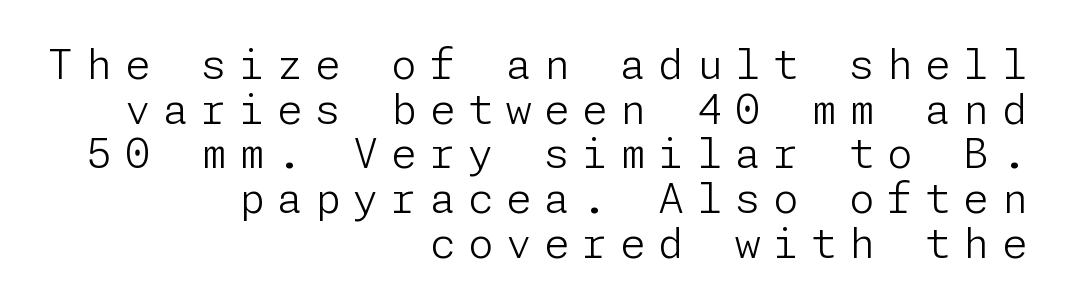
{"serif": "no", "italic": "no", "bold": "no", "weight": "light", "width": "normal", "stroke_contrast": "low", "x_height": "medium", "underline": "no", "align": "right", "line_spacing": "tight", "line_spacing_ratio": 1.09, "letter_spacing": "wide", "letter_spacing_em": 0.31, "glyph_px": 41}
